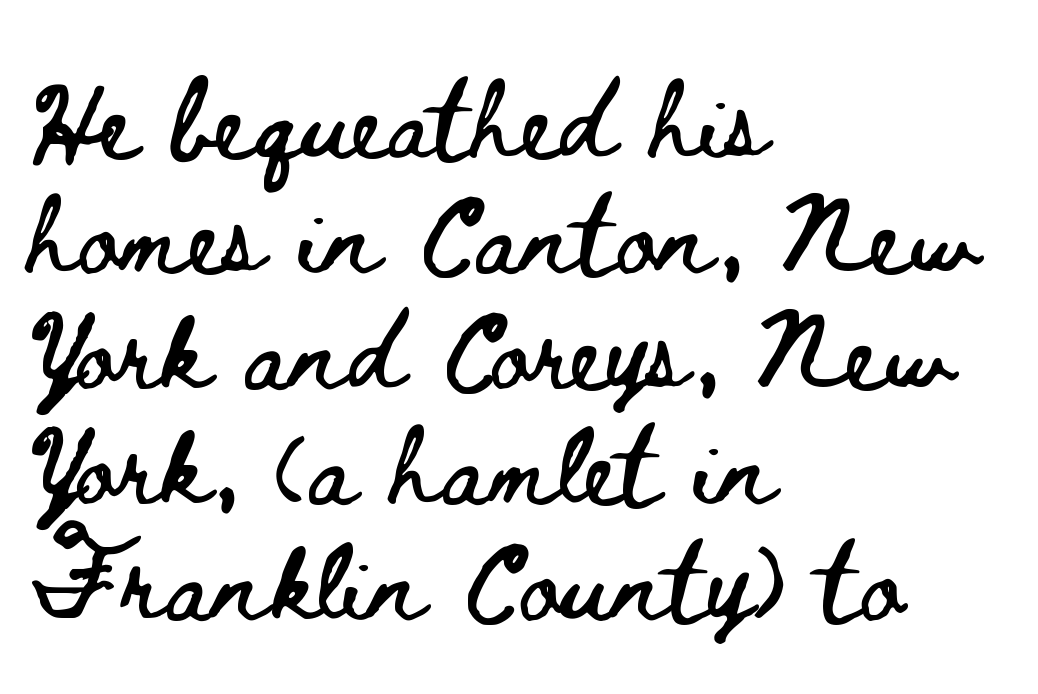
Q: Is the text underlined? A: No.
Q: How is the paragraph aligned? A: Left-aligned.
Q: Is the spacing between letters normal or unusually wide? A: Normal.
Q: Is the spacing between lines tight, normal or loose? A: Normal.
Q: Width (condensed, normal, or wide)? A: Wide.
Q: Stroke contrast? A: Low.
Q: x-height? A: Small.
Q: Monospaced? A: No.
